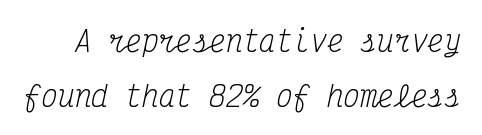
{"serif": "yes", "italic": "yes", "lean": "right", "slant_degrees": 12, "bold": "no", "weight": "regular", "width": "condensed", "stroke_contrast": "medium", "x_height": "medium", "monospaced": "yes", "underline": "no", "line_spacing": "loose", "line_spacing_ratio": 1.96, "letter_spacing": "normal", "letter_spacing_em": 0.0, "glyph_px": 28}
